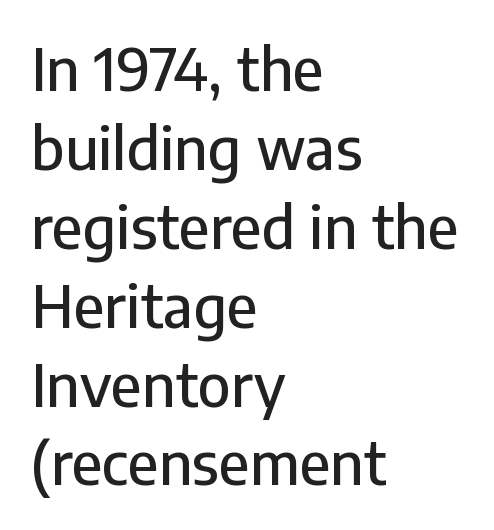
The type sits square on the baseline with zero lean. Each letter's strokes conclude bluntly, with no projecting serifs. The rendering keeps characters at their native spacing. The rendering uses a moderate line-height, typical for paragraphs.
